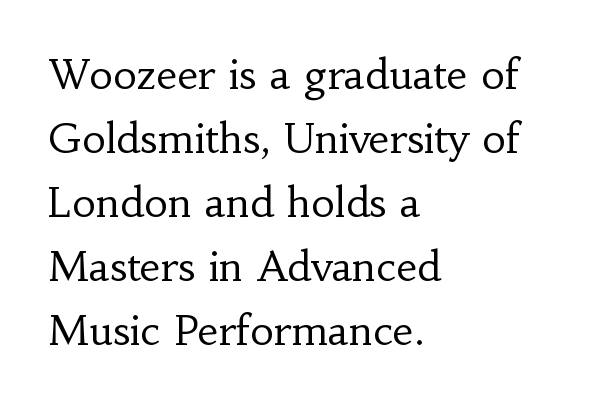
Q: Is the text bold? A: No.
Q: Is the text italic (slanted)? A: No, it is upright.
Q: Is the typeface a serif or a sans-serif typeface? A: Serif.
Q: Is the text underlined? A: No.
Q: How is the paragraph aligned? A: Left-aligned.
Q: Is the spacing between letters normal or unusually wide? A: Normal.
Q: Is the spacing between lines tight, normal or loose? A: Normal.
Q: Width (condensed, normal, or wide)? A: Normal.
Q: Stroke contrast? A: Low.
Q: x-height? A: Small.
Q: Monospaced? A: No.
